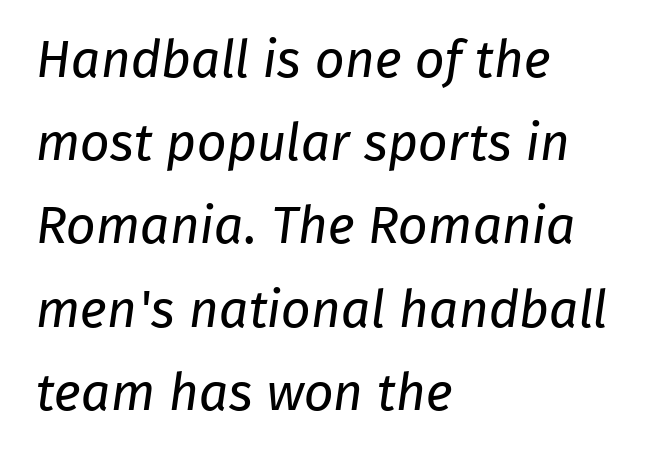
The image shows 52 px regular-weight sans-serif type; set left-aligned, normal line spacing (1.6x), normal letter spacing, not underlined; low stroke contrast and a medium x-height.
